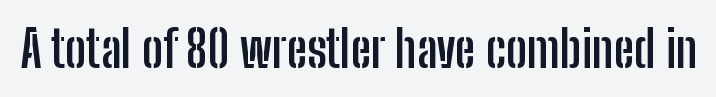
{"serif": "no", "italic": "no", "bold": "yes", "weight": "semibold", "width": "condensed", "stroke_contrast": "low", "x_height": "medium", "monospaced": "no", "underline": "no", "letter_spacing": "normal", "letter_spacing_em": 0.0, "glyph_px": 50}
